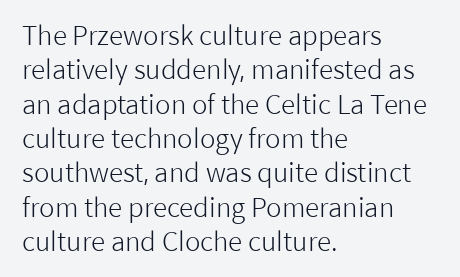
Leftover space on each line is placed entirely after the last word. Notice how the stems are strictly vertical — no italics here. The rendering uses a moderate line-height, typical for paragraphs. Underlining? Definitely not there. A light-to-regular cut is what we see here.
